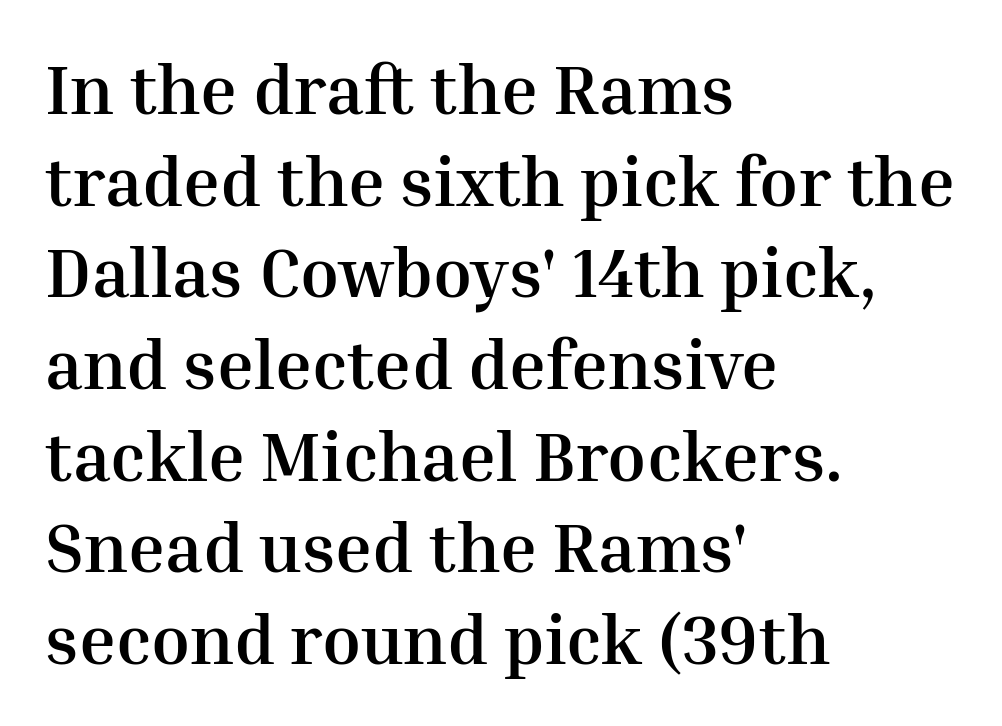
The glyphs in this specimen are seriffed. If you measured baseline to baseline, you'd find a middling distance. Heavy, bold letterforms. Italic? Not at all — the glyphs are vertical. Think of a printed novel: that variable character pitch is what you see here.
